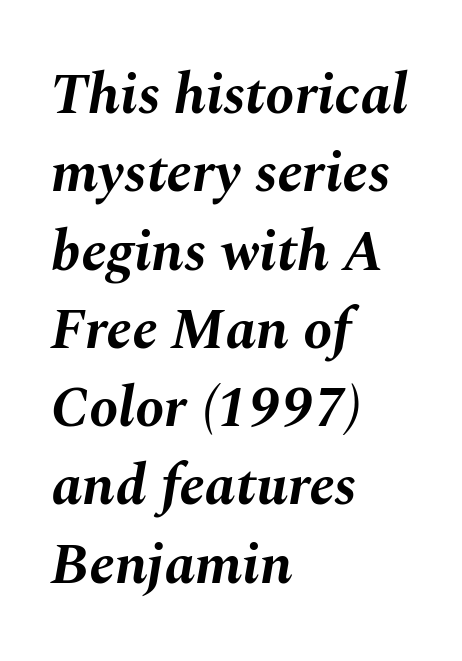
{"italic": "yes", "lean": "right", "slant_degrees": 10, "bold": "yes", "weight": "bold", "width": "normal", "stroke_contrast": "medium", "x_height": "medium", "monospaced": "no", "underline": "no", "align": "left", "line_spacing": "normal", "line_spacing_ratio": 1.35, "letter_spacing": "normal", "letter_spacing_em": 0.0, "glyph_px": 58}
